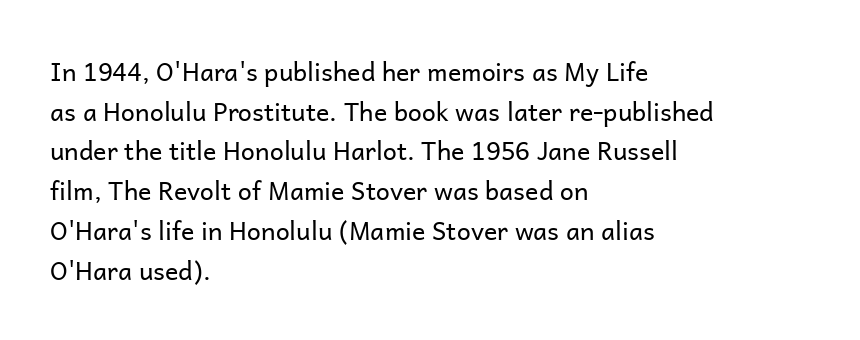
Q: Is the text bold? A: No.
Q: Is the text italic (slanted)? A: No, it is upright.
Q: Is the text underlined? A: No.
Q: How is the paragraph aligned? A: Left-aligned.
Q: Is the spacing between letters normal or unusually wide? A: Normal.
Q: Is the spacing between lines tight, normal or loose? A: Normal.
